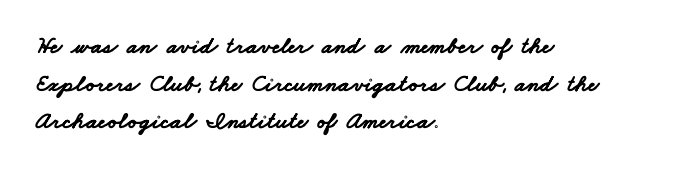
The image shows 24 px bold type; set left-aligned, normal line spacing (1.57x), normal letter spacing, not underlined.
